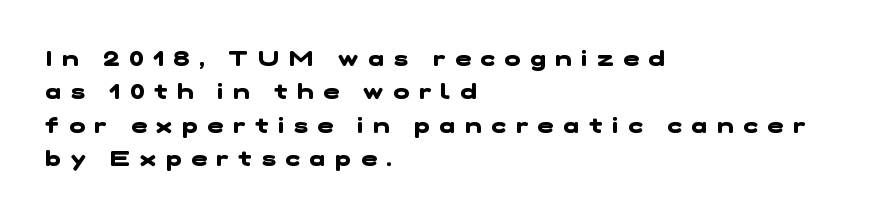
Q: Is the text bold? A: Yes.
Q: Is the text underlined? A: No.
Q: How is the paragraph aligned? A: Left-aligned.
Q: Is the spacing between letters normal or unusually wide? A: Unusually wide.
Q: Is the spacing between lines tight, normal or loose? A: Normal.
